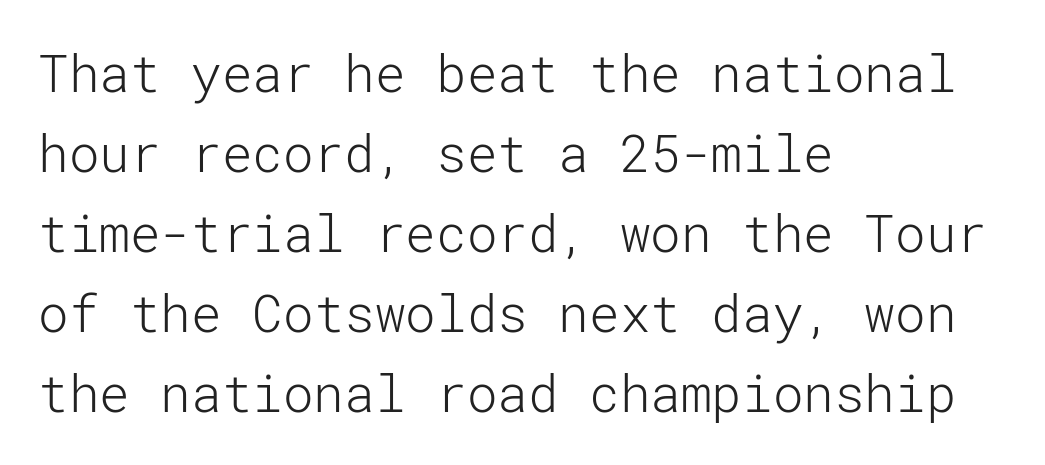
The image shows 51 px light sans-serif type, upright; set left-aligned, normal line spacing (1.57x), normal letter spacing, not underlined; low stroke contrast and a medium x-height.
